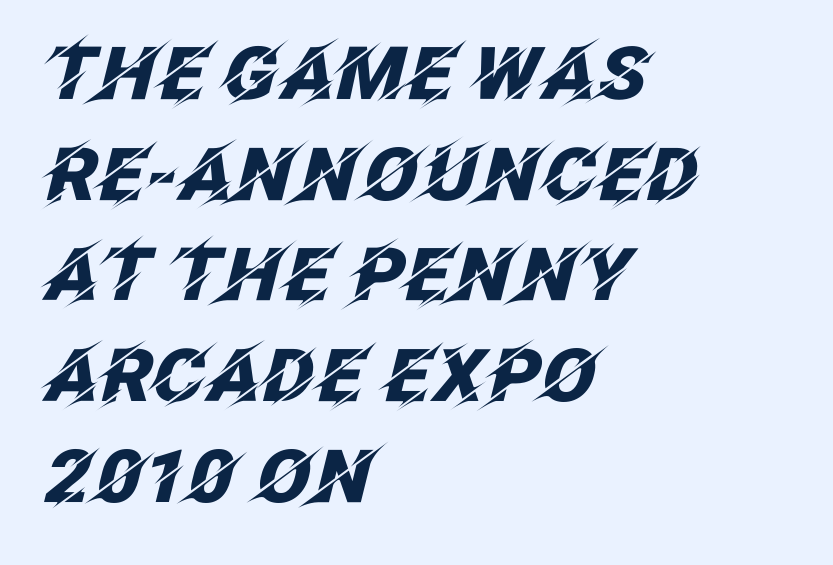
The image shows 73 px heavy type, italic (leaning right); set left-aligned, normal line spacing (1.38x), normal letter spacing, not underlined; low stroke contrast and a large x-height.
